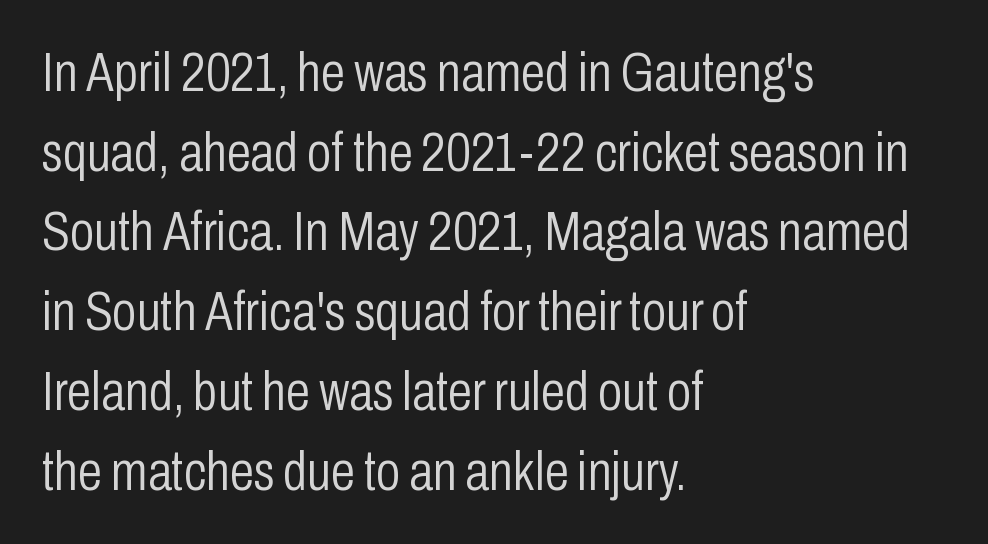
Q: Is the text bold? A: No.
Q: Is the text italic (slanted)? A: No, it is upright.
Q: Is the typeface a serif or a sans-serif typeface? A: Sans-serif.
Q: Is the text underlined? A: No.
Q: How is the paragraph aligned? A: Left-aligned.
Q: Is the spacing between letters normal or unusually wide? A: Normal.
Q: Is the spacing between lines tight, normal or loose? A: Normal.
Q: Width (condensed, normal, or wide)? A: Condensed.
Q: Stroke contrast? A: Low.
Q: x-height? A: Medium.
Q: Monospaced? A: No.
